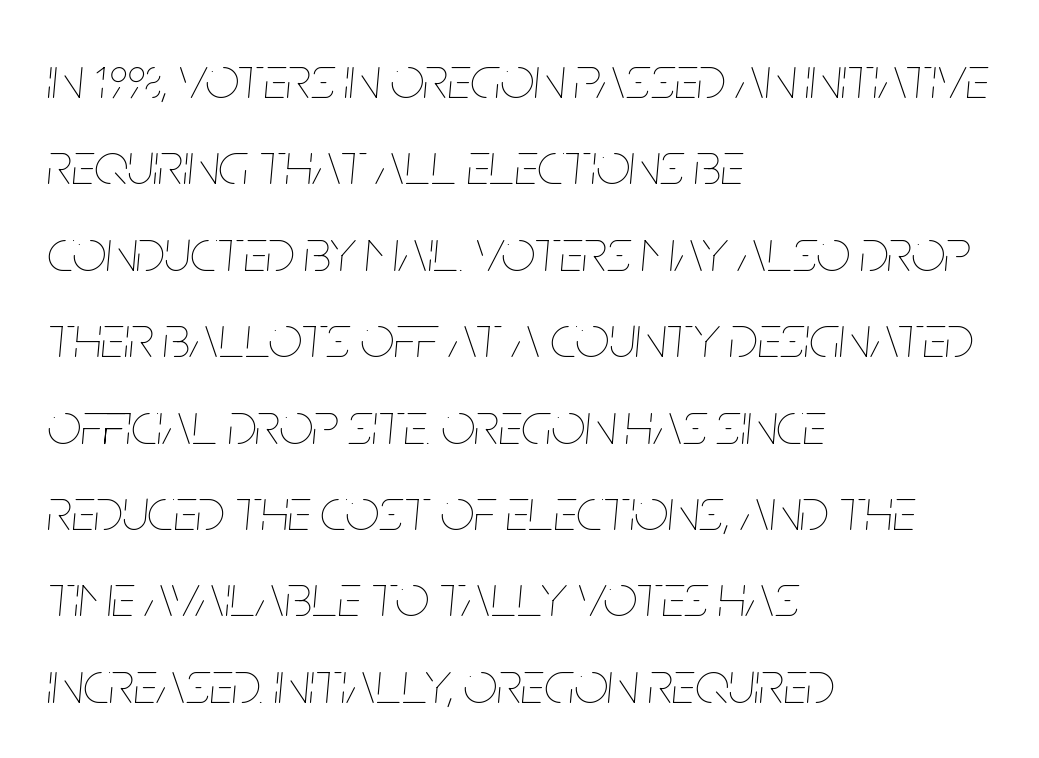
Q: Is the text bold? A: No.
Q: Is the text italic (slanted)? A: Yes, it leans right by about 5 degrees.
Q: Is the text underlined? A: No.
Q: How is the paragraph aligned? A: Left-aligned.
Q: Is the spacing between letters normal or unusually wide? A: Normal.
Q: Is the spacing between lines tight, normal or loose? A: Normal.
Q: Width (condensed, normal, or wide)? A: Condensed.
Q: Stroke contrast? A: Low.
Q: x-height? A: Large.
Q: Monospaced? A: No.
